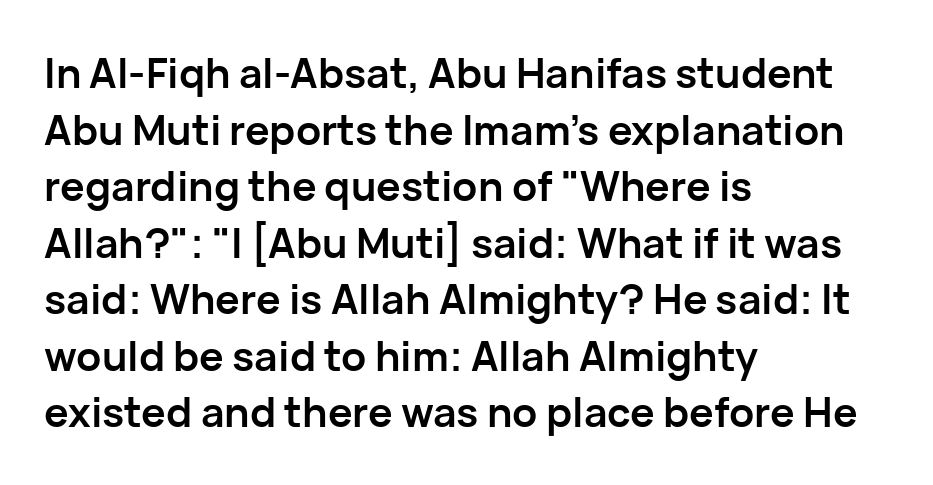
Q: Is the text bold? A: Yes.
Q: Is the text italic (slanted)? A: No, it is upright.
Q: Is the typeface a serif or a sans-serif typeface? A: Sans-serif.
Q: Is the text underlined? A: No.
Q: How is the paragraph aligned? A: Left-aligned.
Q: Is the spacing between letters normal or unusually wide? A: Normal.
Q: Is the spacing between lines tight, normal or loose? A: Normal.
Q: Width (condensed, normal, or wide)? A: Normal.
Q: Stroke contrast? A: Low.
Q: x-height? A: Medium.
Q: Monospaced? A: No.
